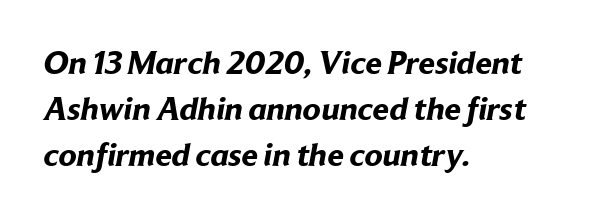
{"serif": "no", "bold": "yes", "weight": "bold", "width": "normal", "stroke_contrast": "low", "x_height": "medium", "monospaced": "no", "underline": "no", "align": "left", "line_spacing": "normal", "line_spacing_ratio": 1.39, "letter_spacing": "normal", "letter_spacing_em": 0.0, "glyph_px": 33}
